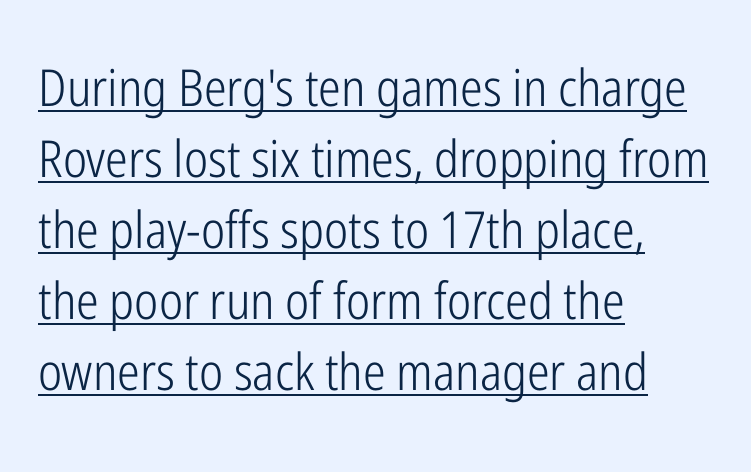
Q: Is the text bold? A: No.
Q: Is the text italic (slanted)? A: No, it is upright.
Q: Is the typeface a serif or a sans-serif typeface? A: Sans-serif.
Q: Is the text underlined? A: Yes.
Q: How is the paragraph aligned? A: Left-aligned.
Q: Is the spacing between letters normal or unusually wide? A: Normal.
Q: Is the spacing between lines tight, normal or loose? A: Normal.
Q: Width (condensed, normal, or wide)? A: Condensed.
Q: Stroke contrast? A: Low.
Q: x-height? A: Medium.
Q: Monospaced? A: No.
